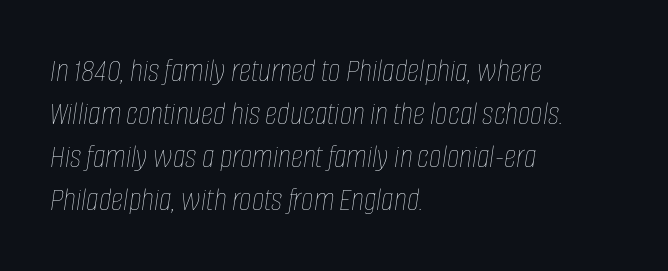
The image shows 34 px thin, condensed type, italic (leaning right); set left-aligned, normal line spacing (1.26x), normal letter spacing, not underlined; low stroke contrast and a large x-height.
